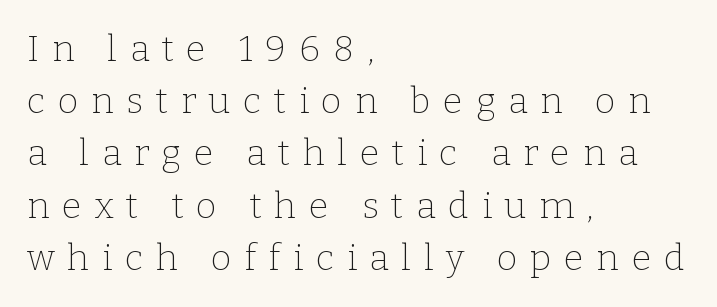
The image shows 36 px thin serif type, upright; set left-aligned, normal line spacing (1.45x), unusually wide letter spacing (+0.35 em), not underlined; low stroke contrast and a medium x-height.
